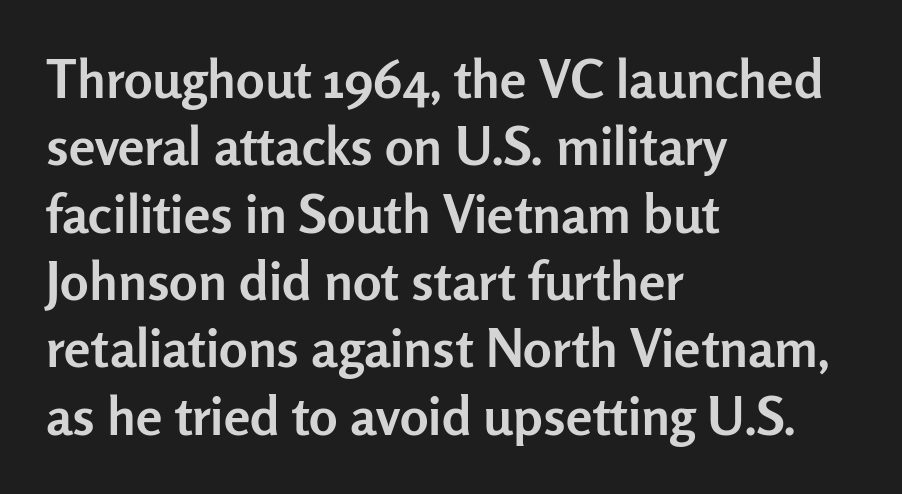
This sample has the flowing, uneven cadence of proportional lettering. Default kerning and tracking; the words read as compact shapes. A roman cut, with each character standing at attention. The foot of each line stays bare and open.
